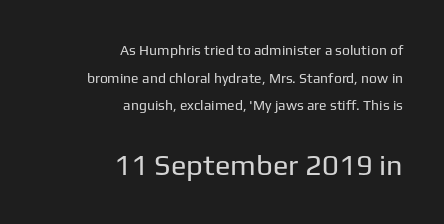
A light-to-regular cut is what we see here. Leading: increased. The passage shown is typed in a proportional face where columns would drift. These lines are composed in type without serifs. Block two is the big one; block one sits smaller above it. Clear beneath every line of the passage.
